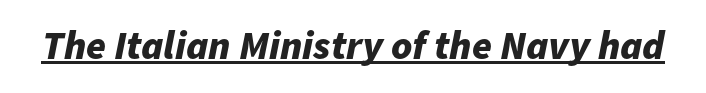
{"italic": "yes", "lean": "right", "slant_degrees": 11, "bold": "yes", "weight": "bold", "width": "normal", "stroke_contrast": "low", "x_height": "medium", "monospaced": "no", "underline": "yes", "letter_spacing": "normal", "letter_spacing_em": 0.0, "glyph_px": 40}
